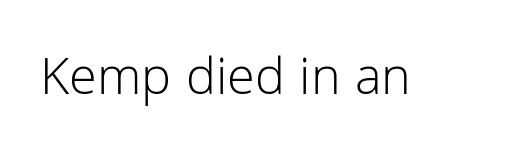
Q: Is the text bold? A: No.
Q: Is the text italic (slanted)? A: No, it is upright.
Q: Is the typeface a serif or a sans-serif typeface? A: Sans-serif.
Q: Is the text underlined? A: No.
Q: Is the spacing between letters normal or unusually wide? A: Normal.
Q: Width (condensed, normal, or wide)? A: Normal.
Q: Stroke contrast? A: Low.
Q: x-height? A: Medium.
Q: Monospaced? A: No.
